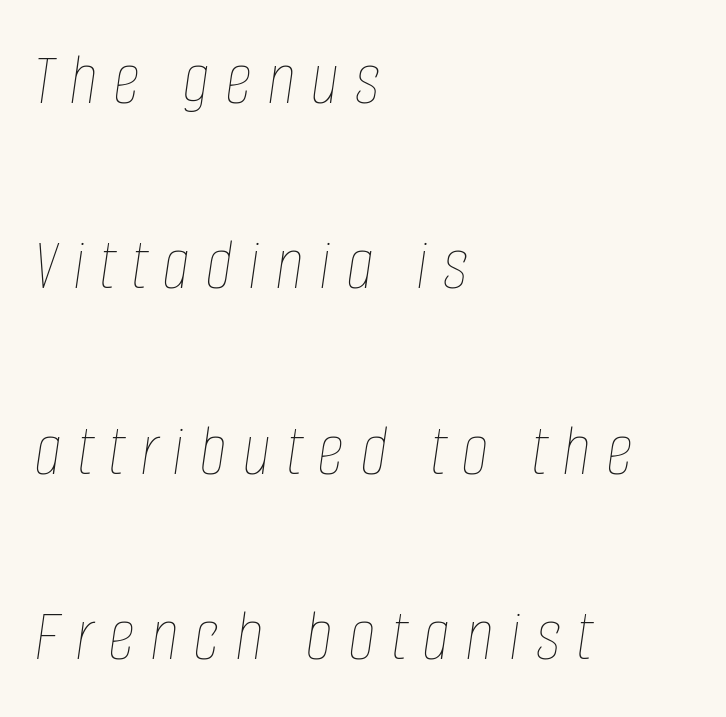
Q: Is the text bold? A: No.
Q: Is the text italic (slanted)? A: Yes, it leans right by about 8 degrees.
Q: Is the text underlined? A: No.
Q: How is the paragraph aligned? A: Left-aligned.
Q: Is the spacing between letters normal or unusually wide? A: Unusually wide.
Q: Is the spacing between lines tight, normal or loose? A: Loose.
Q: Width (condensed, normal, or wide)? A: Condensed.
Q: Stroke contrast? A: Low.
Q: x-height? A: Large.
Q: Monospaced? A: No.
